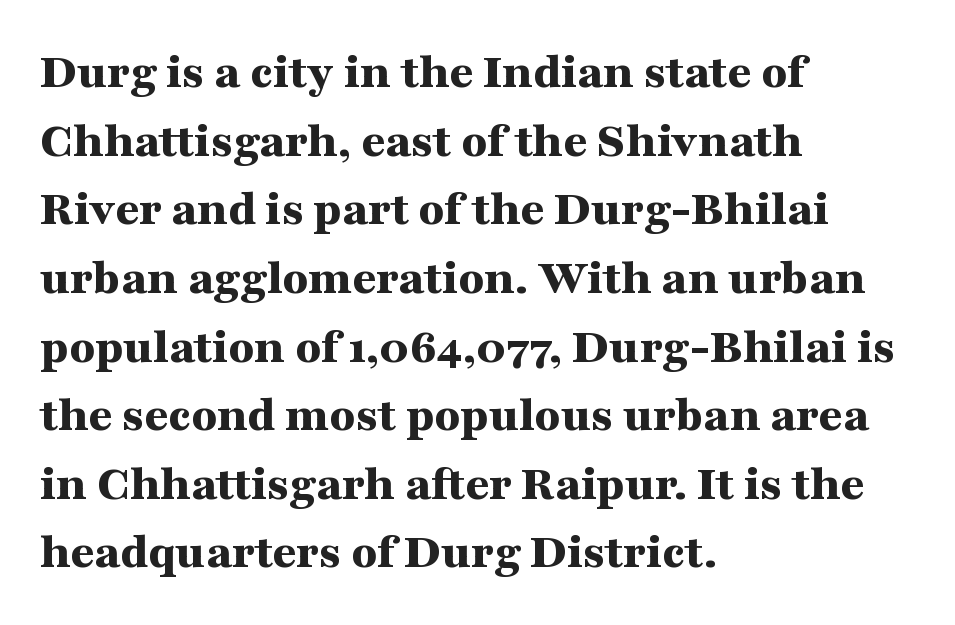
{"serif": "yes", "italic": "no", "bold": "yes", "weight": "bold", "width": "wide", "stroke_contrast": "medium", "x_height": "medium", "monospaced": "no", "underline": "no", "align": "left", "line_spacing": "normal", "line_spacing_ratio": 1.32, "letter_spacing": "normal", "letter_spacing_em": 0.0, "glyph_px": 52}
